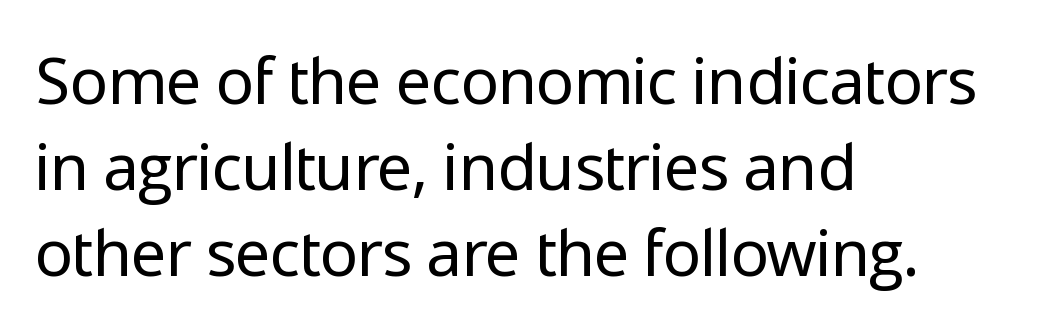
The weight tops out at a normal text grade. What's the leading like? Ordinary, nothing unusual. The rag falls on the right side of this text block. Each word holds together tightly as a unit, with standard inter-letter gaps.
